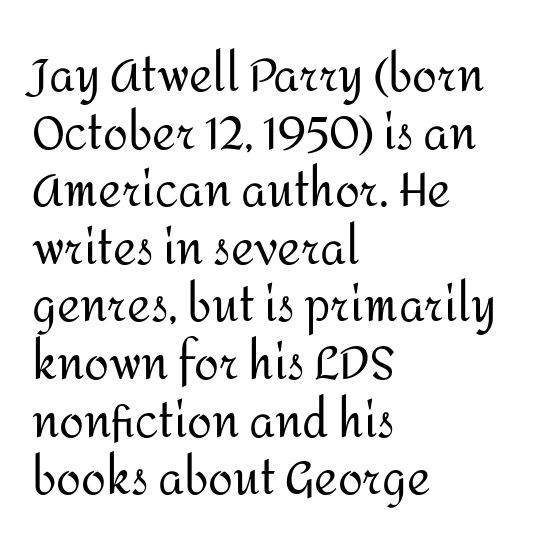
The image shows 45 px regular-weight sans-serif type, upright; set left-aligned, normal line spacing (1.28x), normal letter spacing, not underlined; medium stroke contrast and a medium x-height.
